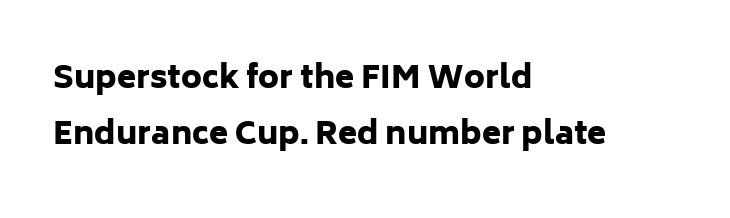
{"serif": "no", "italic": "no", "bold": "yes", "weight": "heavy", "width": "normal", "stroke_contrast": "low", "x_height": "medium", "monospaced": "no", "underline": "no", "align": "left", "line_spacing_ratio": 1.8, "letter_spacing": "normal", "letter_spacing_em": 0.0, "glyph_px": 31}
